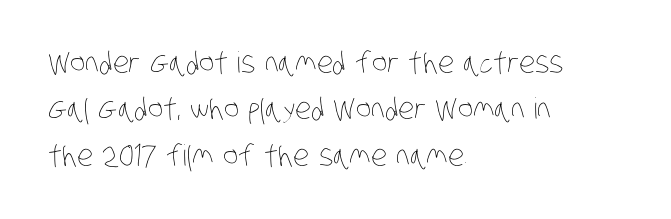
{"bold": "no", "weight": "thin", "width": "condensed", "stroke_contrast": "low", "x_height": "large", "monospaced": "no", "underline": "no", "align": "left", "line_spacing": "normal", "line_spacing_ratio": 1.6, "letter_spacing": "normal", "letter_spacing_em": 0.0, "glyph_px": 29}
